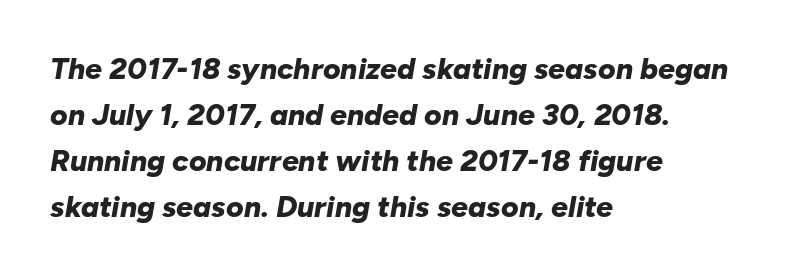
Q: Is the text bold? A: Yes.
Q: Is the text italic (slanted)? A: Yes, it leans right by about 10 degrees.
Q: Is the text underlined? A: No.
Q: How is the paragraph aligned? A: Left-aligned.
Q: Is the spacing between letters normal or unusually wide? A: Normal.
Q: Is the spacing between lines tight, normal or loose? A: Normal.
Q: Width (condensed, normal, or wide)? A: Normal.
Q: Stroke contrast? A: Low.
Q: x-height? A: Medium.
Q: Monospaced? A: No.
